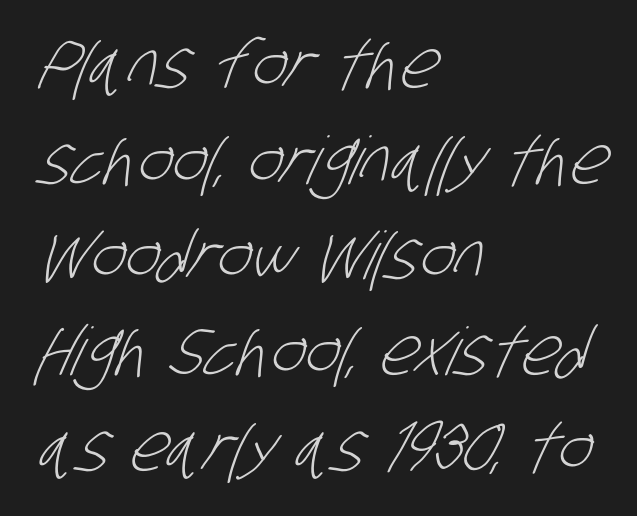
The image shows 66 px light, condensed sans-serif type; set left-aligned, normal line spacing (1.45x), normal letter spacing, not underlined; low stroke contrast and a large x-height.
